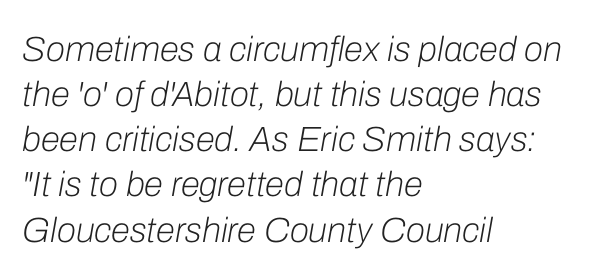
{"italic": "yes", "lean": "right", "slant_degrees": 10, "bold": "no", "weight": "light", "width": "normal", "stroke_contrast": "low", "x_height": "medium", "monospaced": "no", "underline": "no", "align": "left", "line_spacing": "normal", "line_spacing_ratio": 1.29, "letter_spacing": "normal", "letter_spacing_em": 0.0, "glyph_px": 35}
